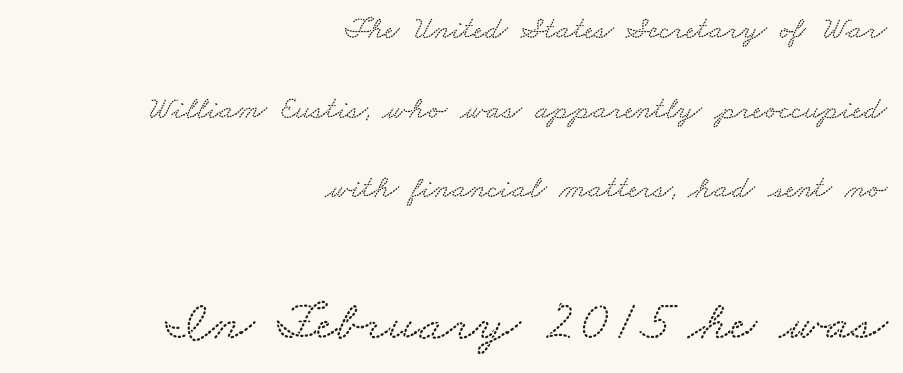
{"serif": "yes", "width": "wide", "stroke_contrast": "medium", "x_height": "small", "monospaced": "no", "underline": "no", "align": "right", "line_spacing": "loose", "line_spacing_ratio": 2.49, "letter_spacing": "normal", "letter_spacing_em": 0.0, "larger_block": "second", "size_ratio": 1.75, "glyph_px": 56}
